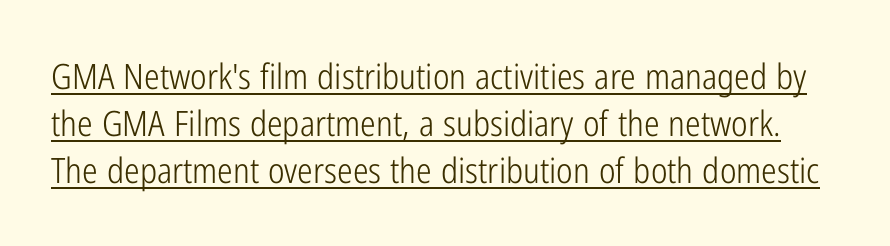
Q: Is the text bold? A: No.
Q: Is the text italic (slanted)? A: No, it is upright.
Q: Is the typeface a serif or a sans-serif typeface? A: Sans-serif.
Q: Is the text underlined? A: Yes.
Q: Is the spacing between letters normal or unusually wide? A: Normal.
Q: Is the spacing between lines tight, normal or loose? A: Normal.
Q: Width (condensed, normal, or wide)? A: Condensed.
Q: Stroke contrast? A: Low.
Q: x-height? A: Medium.
Q: Monospaced? A: No.
